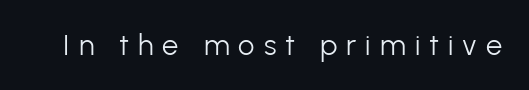
The words here are not underlined. Words appear elongated and porous because spacing is wide. Grotesque or geometric, the face here clearly has no serifs. The letters advance in unequal steps, a hallmark of proportional type. Letters have the restrained weight of plain body copy at most. Quick note: not italic, upright.
